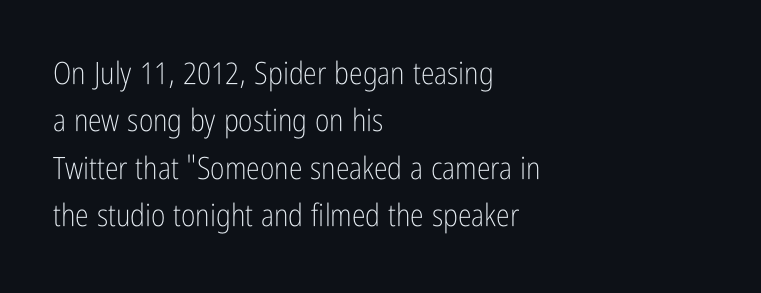
Q: Is the text bold? A: No.
Q: Is the text italic (slanted)? A: No, it is upright.
Q: Is the typeface a serif or a sans-serif typeface? A: Sans-serif.
Q: Is the text underlined? A: No.
Q: How is the paragraph aligned? A: Left-aligned.
Q: Is the spacing between letters normal or unusually wide? A: Normal.
Q: Is the spacing between lines tight, normal or loose? A: Normal.
Q: Width (condensed, normal, or wide)? A: Condensed.
Q: Stroke contrast? A: Low.
Q: x-height? A: Medium.
Q: Monospaced? A: No.
